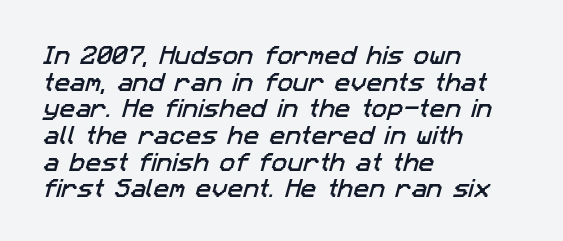
{"underline": "no", "align": "left", "line_spacing": "normal", "line_spacing_ratio": 1.27, "letter_spacing": "normal", "letter_spacing_em": 0.0, "glyph_px": 21}
